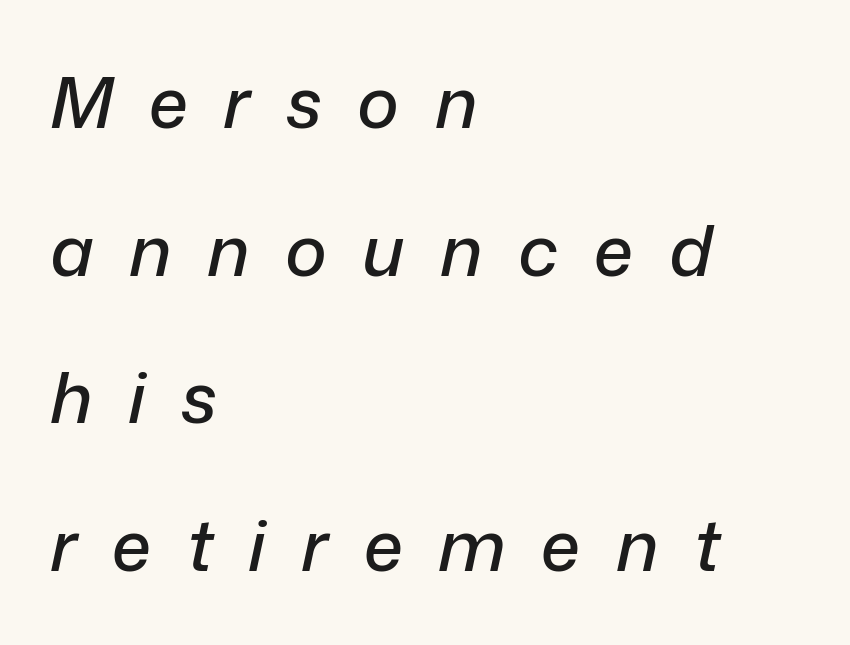
Q: Is the text italic (slanted)? A: Yes, it leans right by about 12 degrees.
Q: Is the text underlined? A: No.
Q: How is the paragraph aligned? A: Left-aligned.
Q: Is the spacing between letters normal or unusually wide? A: Unusually wide.
Q: Is the spacing between lines tight, normal or loose? A: Loose.
Q: Width (condensed, normal, or wide)? A: Normal.
Q: Stroke contrast? A: Low.
Q: x-height? A: Medium.
Q: Monospaced? A: No.
